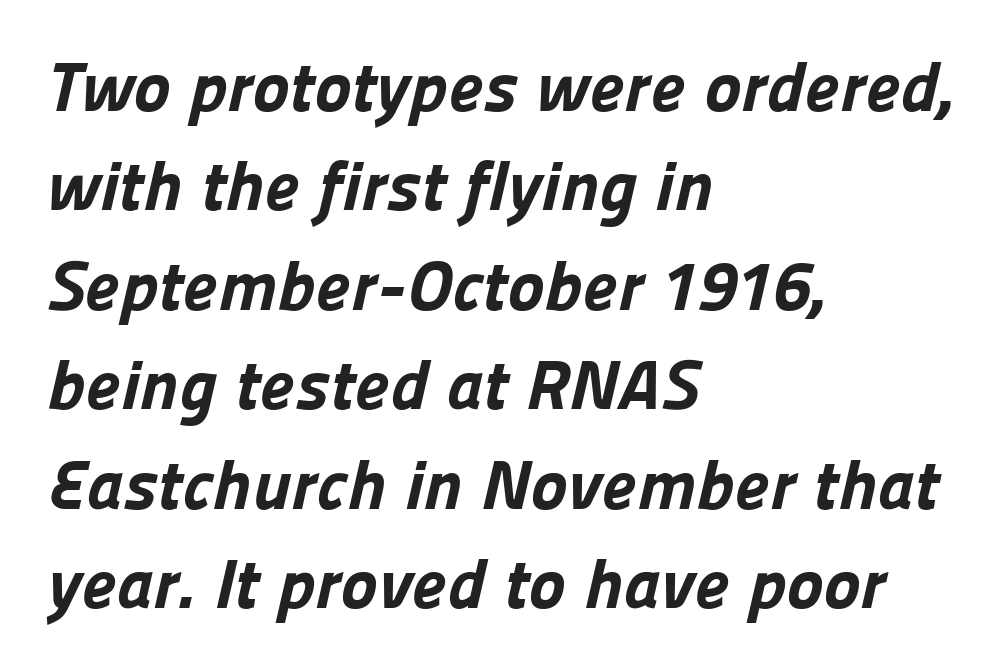
{"serif": "no", "bold": "yes", "weight": "bold", "width": "normal", "stroke_contrast": "low", "x_height": "medium", "monospaced": "no", "underline": "no", "align": "left", "line_spacing": "normal", "line_spacing_ratio": 1.42, "letter_spacing": "normal", "letter_spacing_em": 0.0, "glyph_px": 70}
